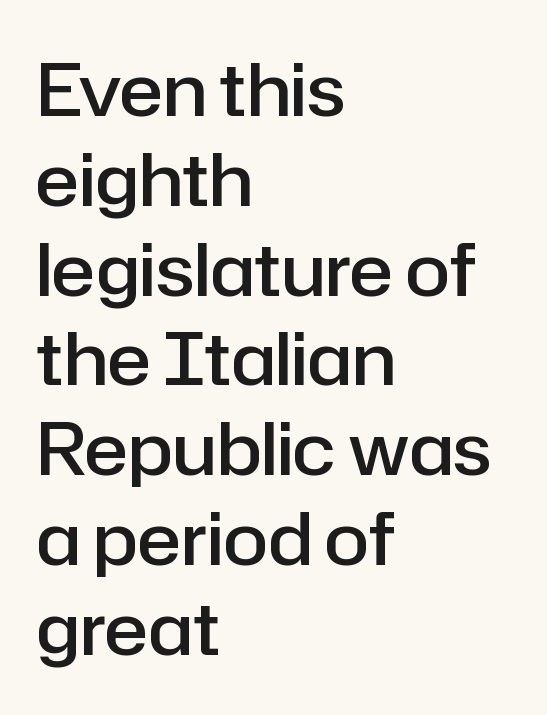
{"serif": "no", "italic": "no", "bold": "semi", "weight": "semibold", "width": "normal", "stroke_contrast": "low", "x_height": "medium", "monospaced": "no", "underline": "no", "align": "left", "line_spacing_ratio": 1.23, "letter_spacing": "normal", "letter_spacing_em": 0.0, "glyph_px": 73}
